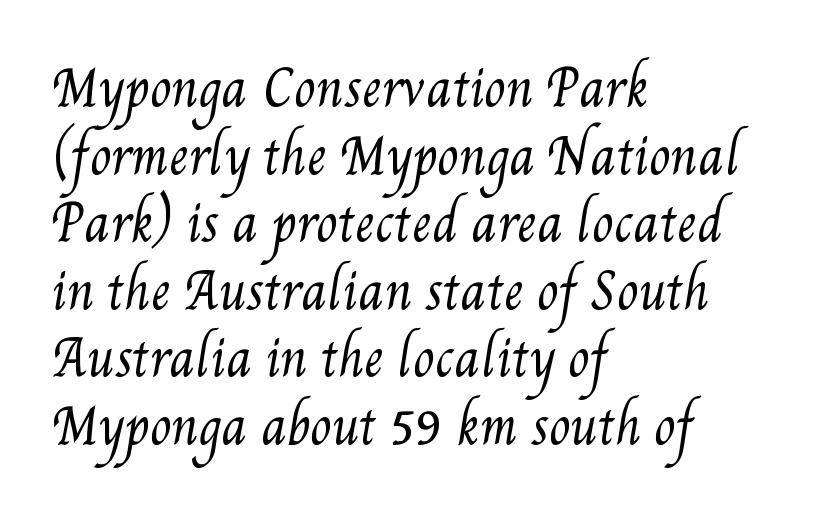
The image shows 49 px regular-weight, condensed type; set left-aligned, normal line spacing (1.38x), normal letter spacing, not underlined; medium stroke contrast and a small x-height.
